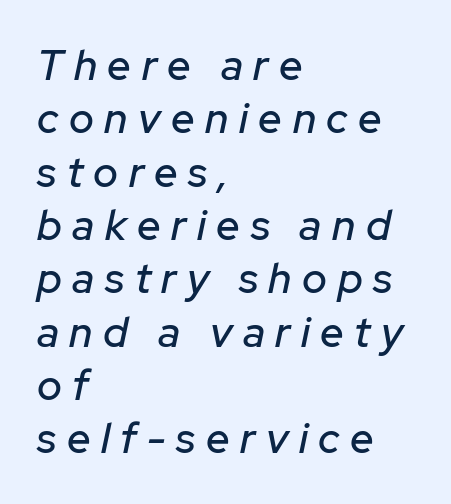
This sample uses expanded letter spacing, leaving extra air between glyphs. Looks like regular typesetting: each glyph gets only the width it needs. Words float on clear page, feet unadorned. The axis of the letterforms is tilted away from vertical. A typesetter would call this leading conventional body-copy spacing.
